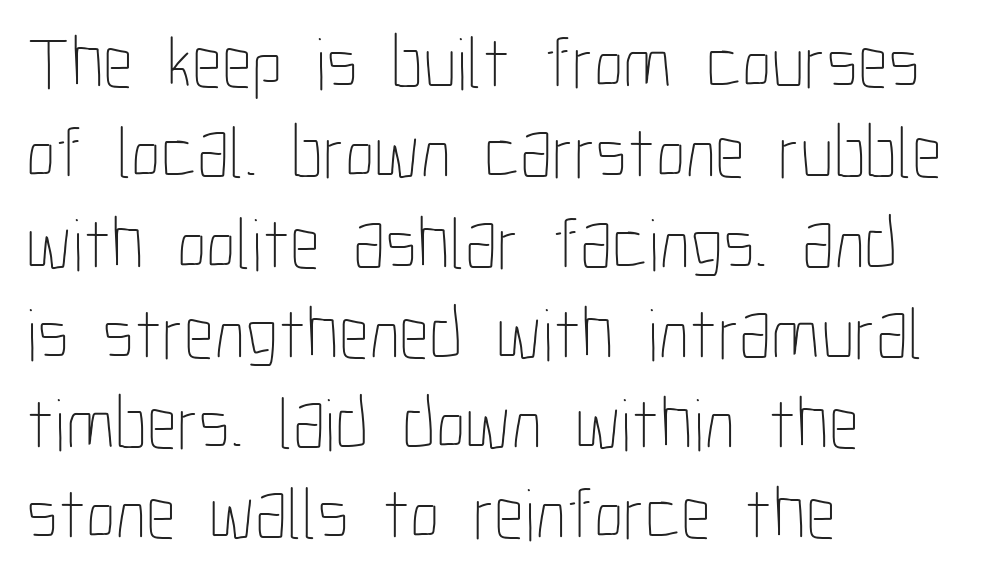
The image shows 74 px thin, condensed type, upright; set left-aligned, line spacing 1.22x, normal letter spacing, not underlined; low stroke contrast and a medium x-height.
